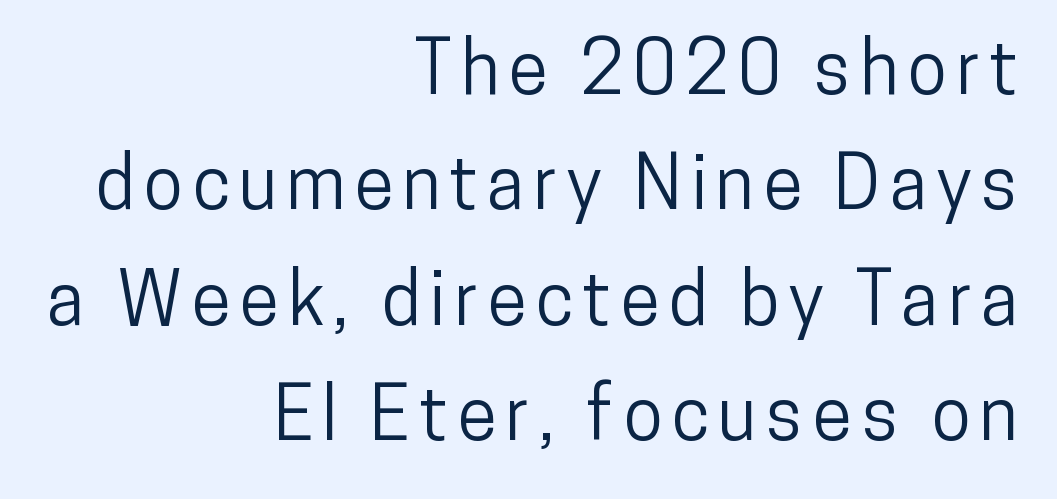
{"serif": "no", "italic": "no", "width": "condensed", "stroke_contrast": "low", "x_height": "medium", "monospaced": "no", "underline": "no", "align": "right", "line_spacing": "normal", "line_spacing_ratio": 1.58, "glyph_px": 73}
